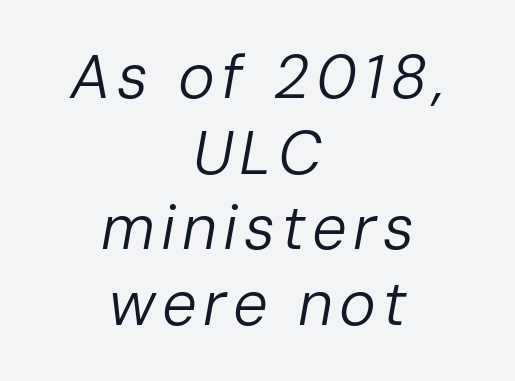
Slanted lettering throughout. Check the space under the baseline: it is left empty. Horizontal alignment here is central, giving a formal, balanced look. The face used here is proportionally spaced, like ordinary book or web type. The strokes carry an ordinary text weight at most.
